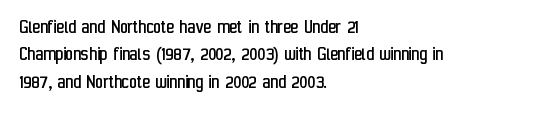
Q: Is the text bold? A: No.
Q: Is the text italic (slanted)? A: No, it is upright.
Q: Is the text underlined? A: No.
Q: How is the paragraph aligned? A: Left-aligned.
Q: Is the spacing between letters normal or unusually wide? A: Normal.
Q: Is the spacing between lines tight, normal or loose? A: Normal.
